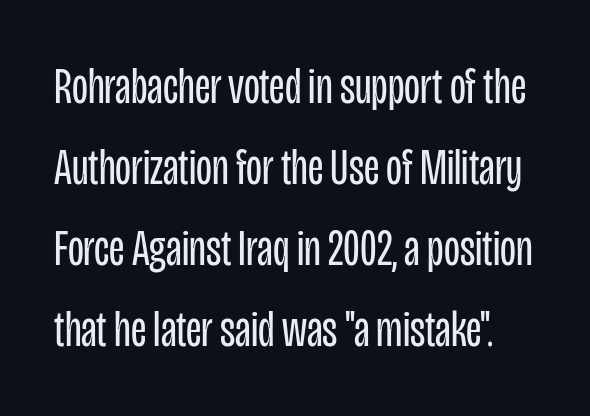
{"serif": "no", "italic": "no", "bold": "no", "weight": "regular", "width": "condensed", "stroke_contrast": "low", "x_height": "large", "monospaced": "no", "underline": "no", "line_spacing": "normal", "line_spacing_ratio": 1.56, "letter_spacing": "normal", "letter_spacing_em": 0.0, "glyph_px": 52}
